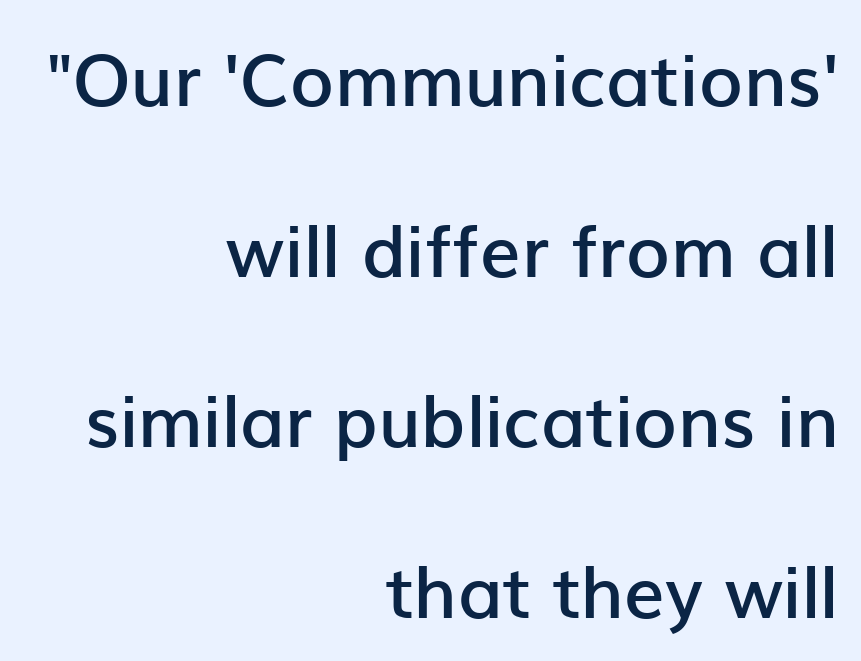
Q: Is the text bold? A: Semi-bold.
Q: Is the text italic (slanted)? A: No, it is upright.
Q: Is the typeface a serif or a sans-serif typeface? A: Sans-serif.
Q: Is the text underlined? A: No.
Q: How is the paragraph aligned? A: Right-aligned.
Q: Is the spacing between letters normal or unusually wide? A: Normal.
Q: Is the spacing between lines tight, normal or loose? A: Loose.
Q: Width (condensed, normal, or wide)? A: Normal.
Q: Stroke contrast? A: Low.
Q: x-height? A: Medium.
Q: Monospaced? A: No.
